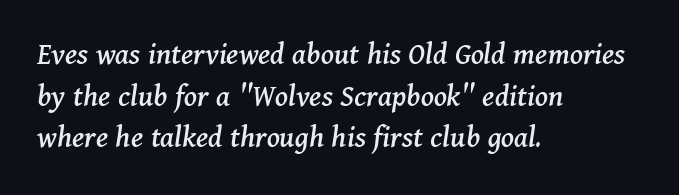
The image shows 32 px serif type, italic (leaning right); set left-aligned, normal line spacing (1.3x), normal letter spacing, not underlined; medium stroke contrast and a medium x-height.
